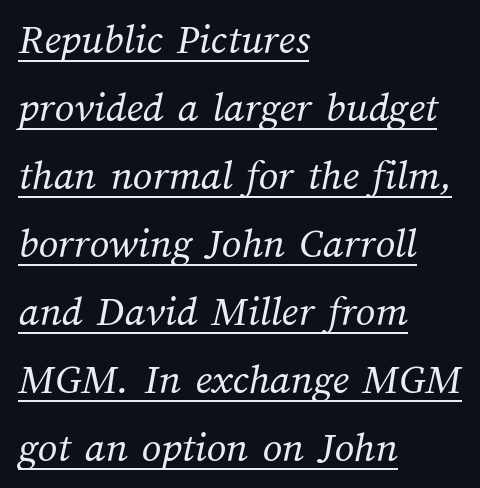
{"bold": "no", "weight": "regular", "width": "normal", "stroke_contrast": "medium", "x_height": "medium", "monospaced": "no", "underline": "yes", "align": "left", "line_spacing": "normal", "line_spacing_ratio": 1.58, "letter_spacing": "normal", "letter_spacing_em": 0.0, "glyph_px": 43}
